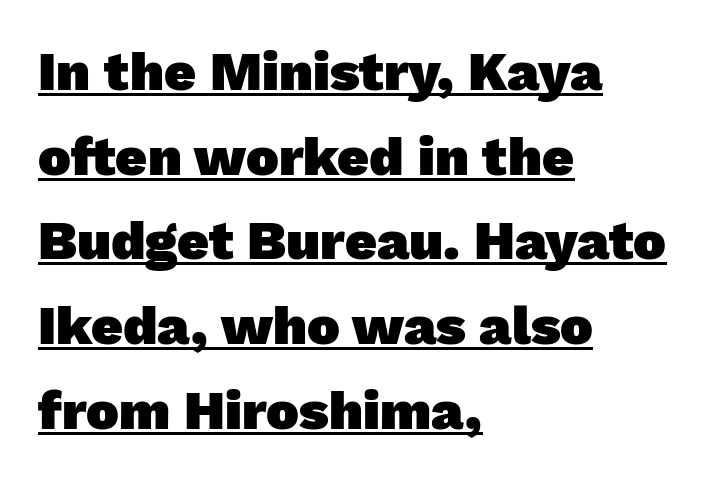
{"serif": "no", "bold": "yes", "weight": "heavy", "width": "normal", "stroke_contrast": "low", "x_height": "medium", "monospaced": "no", "underline": "yes", "align": "left", "line_spacing": "normal", "line_spacing_ratio": 1.54, "letter_spacing": "normal", "letter_spacing_em": 0.0, "glyph_px": 55}
